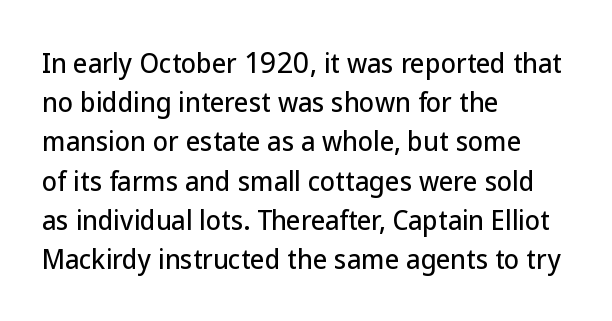
{"italic": "no", "underline": "no", "align": "left", "line_spacing": "normal", "line_spacing_ratio": 1.57, "letter_spacing": "normal", "letter_spacing_em": 0.0, "glyph_px": 25}
